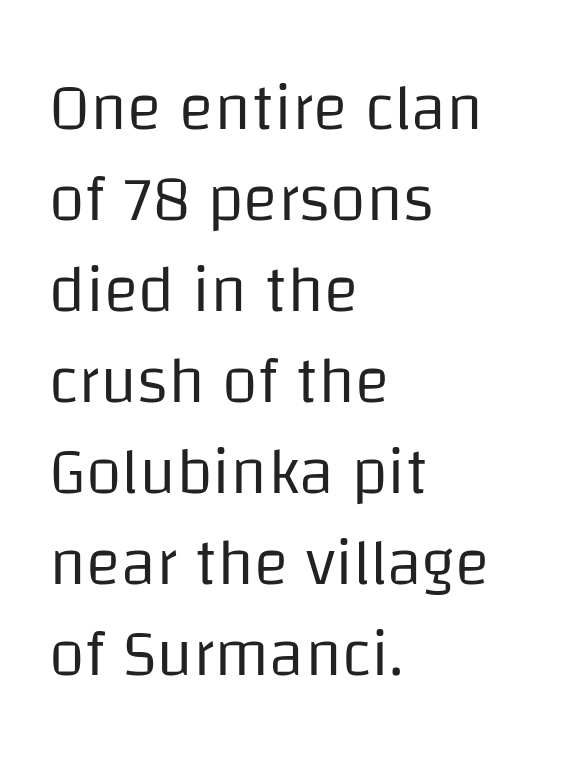
Each new line begins a customary step beneath the previous one. Examine the stroke ends and you'll find no serifs. The specimen reads as upright at a glance. The face used here is proportionally spaced, like ordinary book or web type.
